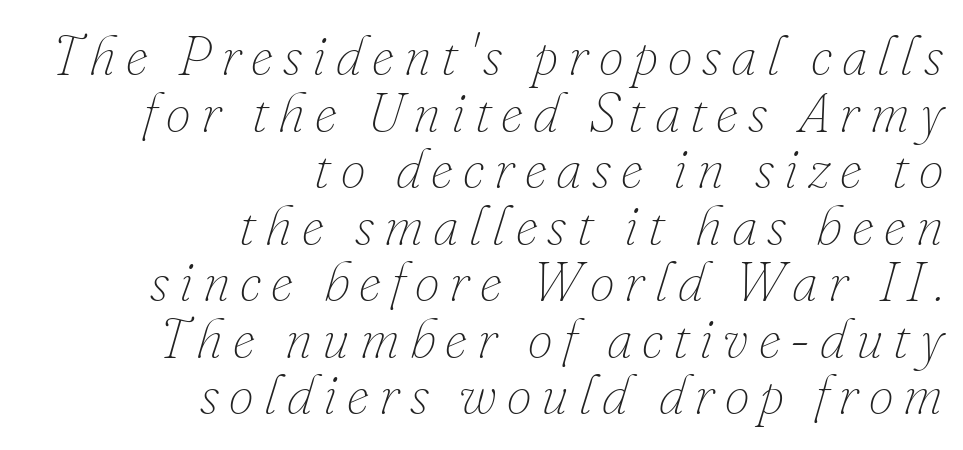
Is this a fixed-width face? No — the glyphs have proportional, varying widths. The glyphs look as if they've been sheared to an angle. Plain, unruled lines of type. Stems here are at most as thick as an everyday book face. This block would grow much taller if given ordinary leading; it's compressed now. The typesetter chose a ragged-left arrangement here.
